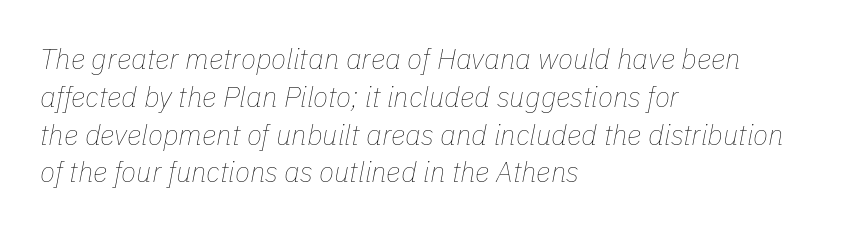
{"italic": "yes", "lean": "right", "slant_degrees": 11, "bold": "no", "weight": "thin", "width": "normal", "stroke_contrast": "low", "x_height": "medium", "monospaced": "no", "underline": "no", "align": "left", "line_spacing": "normal", "line_spacing_ratio": 1.35, "letter_spacing": "normal", "letter_spacing_em": 0.0, "glyph_px": 28}
